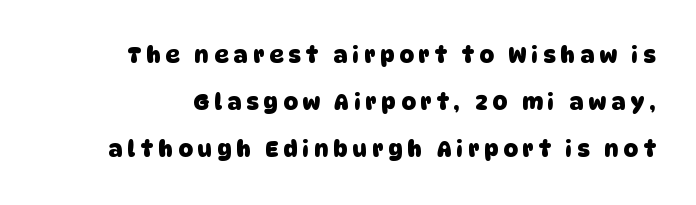
Q: Is the text bold? A: Yes.
Q: Is the text underlined? A: No.
Q: Is the spacing between letters normal or unusually wide? A: Unusually wide.
Q: Is the spacing between lines tight, normal or loose? A: Loose.
